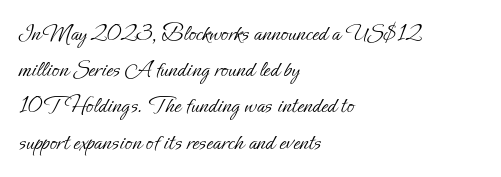
The image shows 24 px text type; set left-aligned, normal line spacing (1.51x), normal letter spacing, not underlined.
